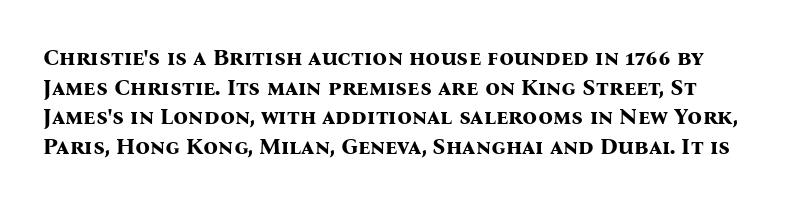
Q: Is the text bold? A: Yes.
Q: Is the text italic (slanted)? A: No, it is upright.
Q: Is the text underlined? A: No.
Q: Is the spacing between letters normal or unusually wide? A: Normal.
Q: Is the spacing between lines tight, normal or loose? A: Normal.
